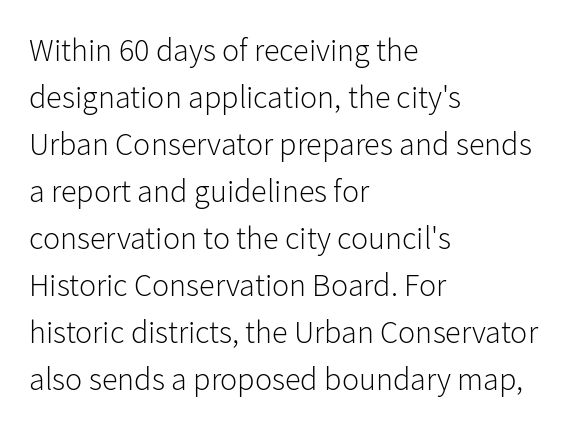
Vertical strokes here are truly vertical. Students, note that the glyphs here touch the page at normal intervals. The rendering uses natural spacing where letterforms have individual widths. Quick note: underline off. Letterform terminals end flat and unadorned throughout the passage.
